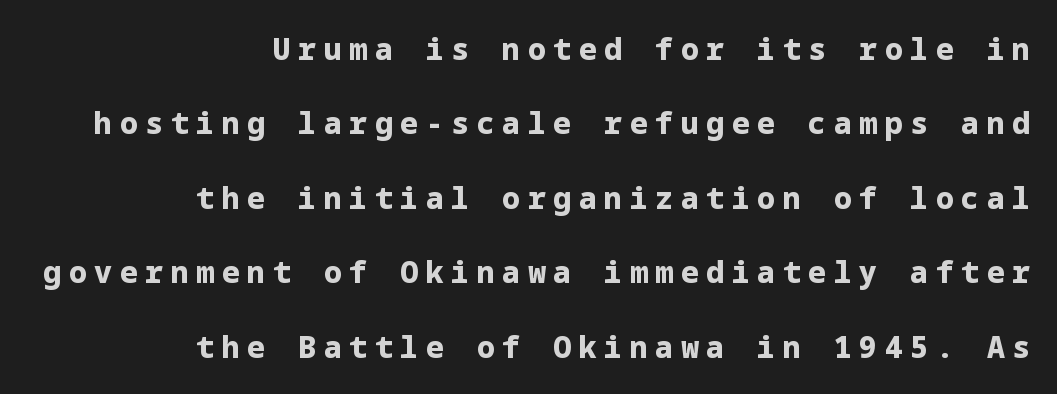
The image shows 30 px bold sans-serif type, upright; set right-aligned, loose line spacing (2.48x), unusually wide letter spacing (+0.25 em), not underlined; low stroke contrast and a medium x-height.
